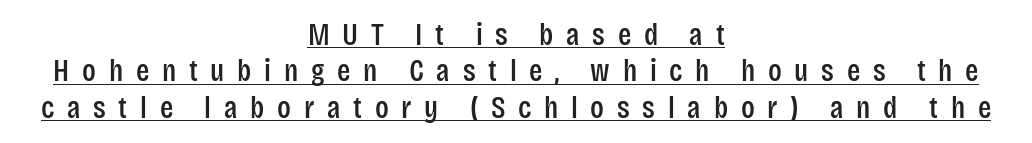
Honestly, the underline is the first thing you notice here. If you drew a line through each stem, it would be perfectly vertical. A typesetter would label this face a sans. In CSS terms this would be text-align: center. Character widths vary here, with narrow letters taking less room than wide ones. Compared with typical body copy, the letter spacing here is much looser.
